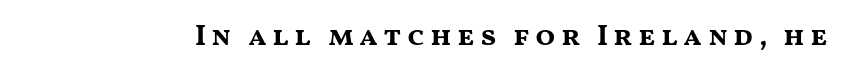
{"serif": "no", "italic": "no", "bold": "yes", "weight": "bold", "width": "wide", "stroke_contrast": "medium", "x_height": "medium", "monospaced": "no", "underline": "no", "glyph_px": 29}
